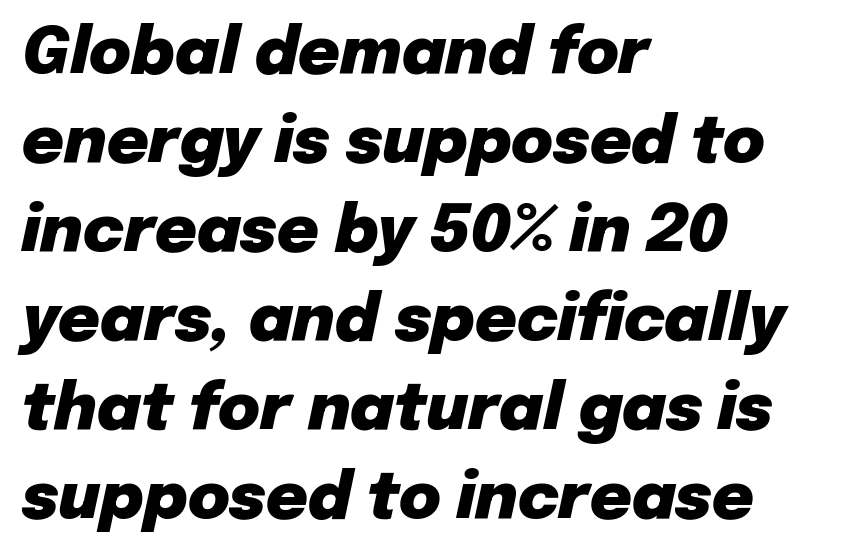
The line-height multiplier appears to be the usual default. Italic? Definitely — the glyphs are oblique. On the weight axis this lands at bold, roughly 700. All the whitespace from short lines collects on the right. You could not count columns in this text — the font is proportionally spaced.
